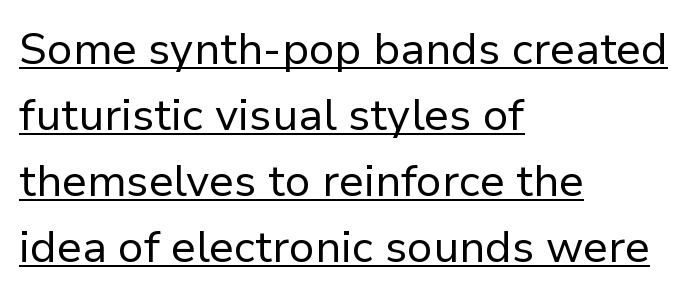
The image shows 44 px regular-weight sans-serif type, upright; set left-aligned, normal line spacing (1.5x), normal letter spacing, underlined; low stroke contrast and a medium x-height.
